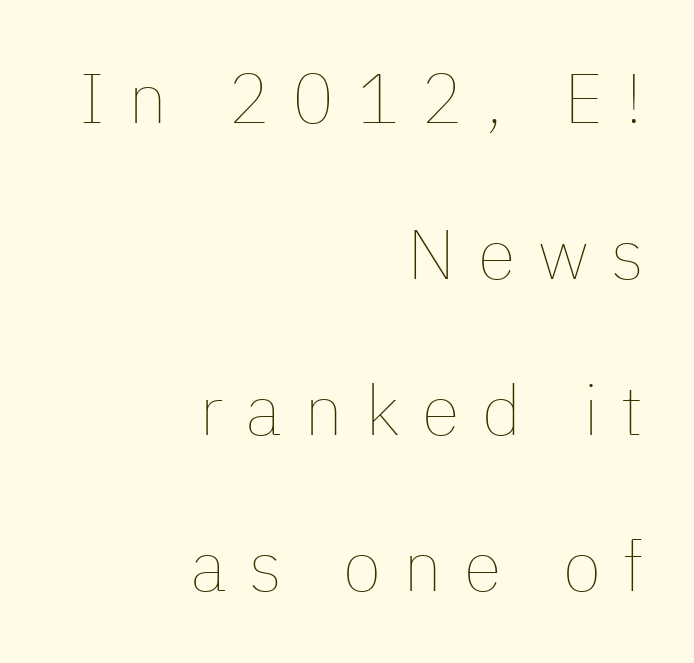
Q: Is the text bold? A: No.
Q: Is the text italic (slanted)? A: No, it is upright.
Q: Is the text underlined? A: No.
Q: How is the paragraph aligned? A: Right-aligned.
Q: Is the spacing between letters normal or unusually wide? A: Unusually wide.
Q: Is the spacing between lines tight, normal or loose? A: Loose.
Q: Width (condensed, normal, or wide)? A: Normal.
Q: Stroke contrast? A: Low.
Q: x-height? A: Medium.
Q: Monospaced? A: No.
